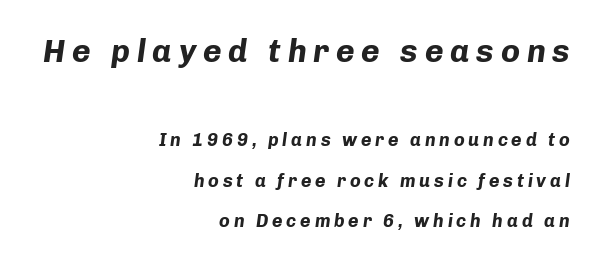
The face used here appears at its bigger size in the upper chunk. Line endings align vertically; line beginnings do not. Here the glyphs are tracked loosely, breaking word shapes into spaced letters. Chunky letters — that's bold for sure. A typesetter would call this leading open, well beyond the default. The glyphs look as if they've been sheared to an angle.
